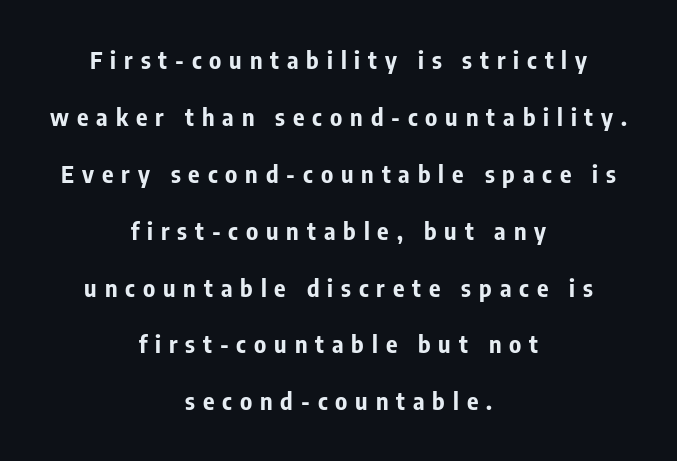
If you measured baseline to baseline, you'd find a long distance. Display-style spreading of the glyphs; the letterfit is very open. Check under the words: just untouched page. A typesetter would mark this as roman, not italic.
